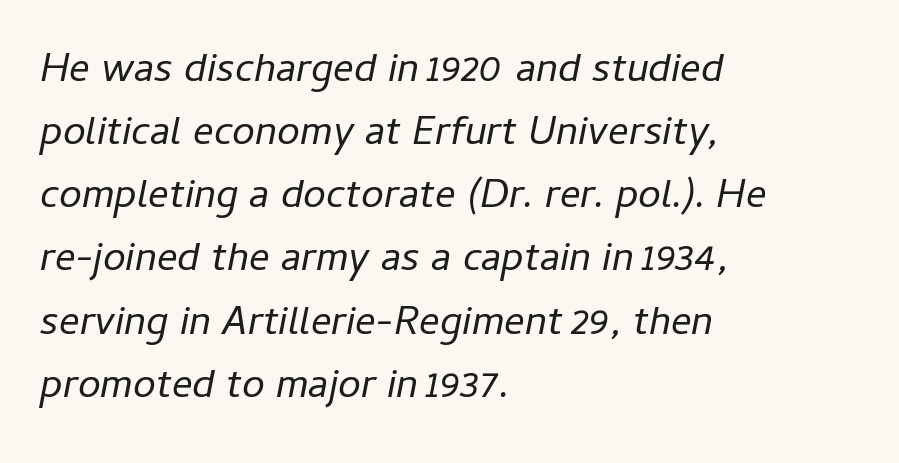
Q: Is the text bold? A: No.
Q: Is the text italic (slanted)? A: Yes, it leans right by about 11 degrees.
Q: Is the text underlined? A: No.
Q: How is the paragraph aligned? A: Left-aligned.
Q: Is the spacing between letters normal or unusually wide? A: Normal.
Q: Is the spacing between lines tight, normal or loose? A: Normal.
Q: Width (condensed, normal, or wide)? A: Normal.
Q: Stroke contrast? A: Low.
Q: x-height? A: Medium.
Q: Monospaced? A: No.
